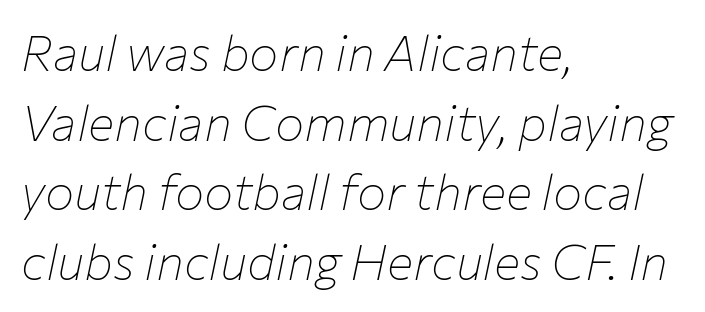
Q: Is the text bold? A: No.
Q: Is the text italic (slanted)? A: Yes, it leans right by about 12 degrees.
Q: Is the text underlined? A: No.
Q: How is the paragraph aligned? A: Left-aligned.
Q: Is the spacing between letters normal or unusually wide? A: Normal.
Q: Is the spacing between lines tight, normal or loose? A: Normal.
Q: Width (condensed, normal, or wide)? A: Normal.
Q: Stroke contrast? A: Low.
Q: x-height? A: Medium.
Q: Monospaced? A: No.
